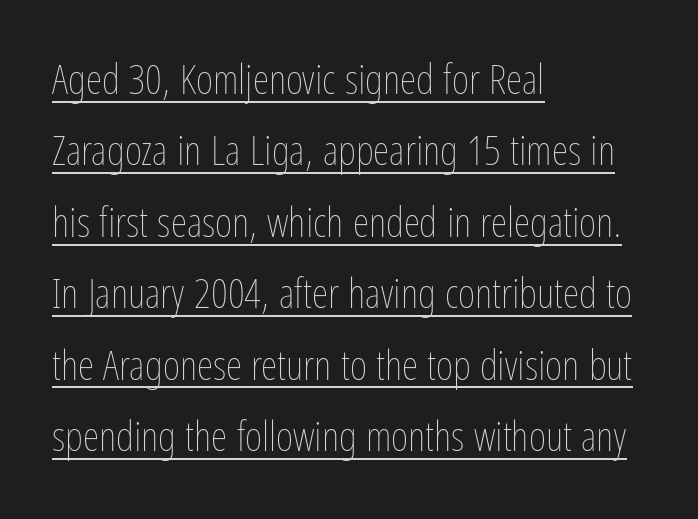
Quick note: not italic, upright. The typesetting does not lean heavy: it is not bold. Note the varied advance widths — an 'i' is clearly narrower than an 'm'. Descenders here cross a horizontal rule under the line. The compositor pushed each line to the left boundary. The block of text has a typical density, with ordinary space between rows.
